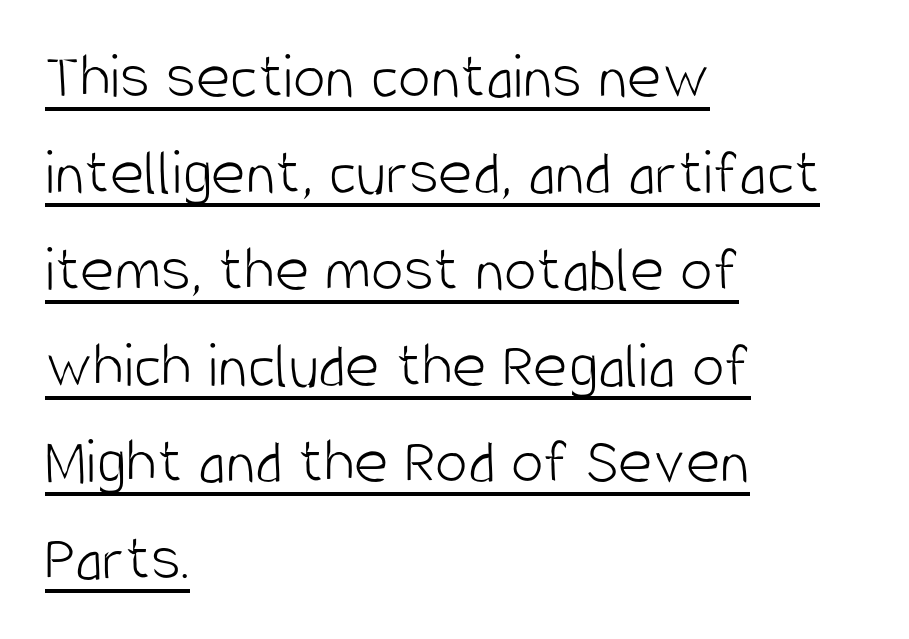
The image shows 66 px light, condensed sans-serif type, upright; set left-aligned, normal line spacing (1.46x), normal letter spacing, underlined; low stroke contrast and a large x-height.
